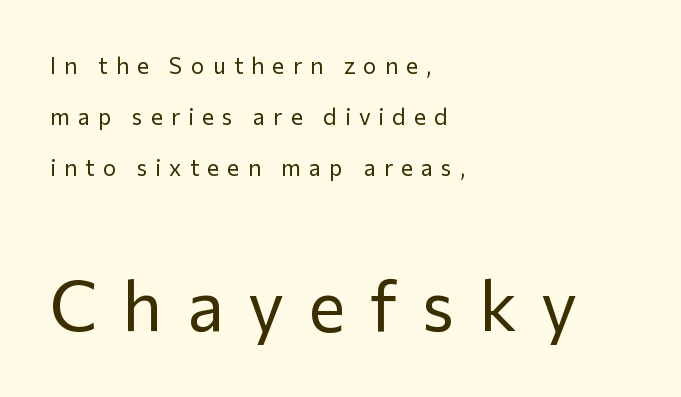
{"serif": "no", "italic": "no", "bold": "no", "weight": "regular", "width": "normal", "stroke_contrast": "low", "x_height": "medium", "monospaced": "no", "underline": "no", "align": "left", "line_spacing": "loose", "line_spacing_ratio": 2.22, "letter_spacing": "wide", "letter_spacing_em": 0.35, "larger_block": "second", "size_ratio": 3.04, "glyph_px": 70}
